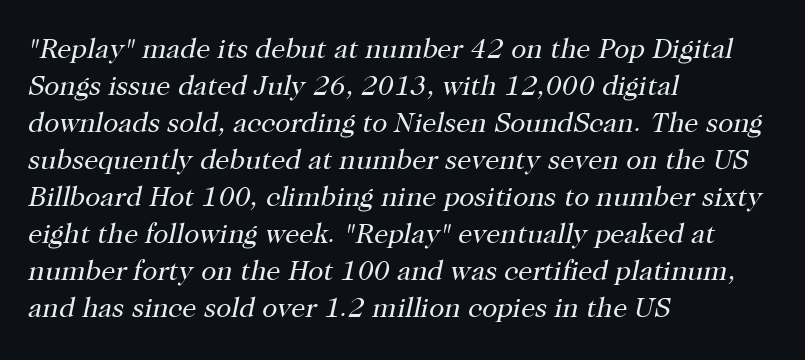
{"serif": "yes", "italic": "yes", "lean": "right", "slant_degrees": 12, "bold": "no", "weight": "regular", "width": "normal", "stroke_contrast": "high", "x_height": "medium", "monospaced": "no", "underline": "no", "align": "left", "line_spacing": "normal", "line_spacing_ratio": 1.32, "letter_spacing": "normal", "letter_spacing_em": 0.0, "glyph_px": 28}
